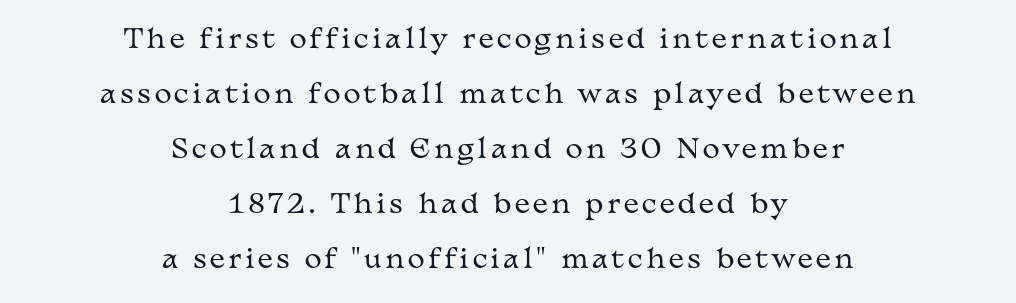
The image shows 26 px text type, upright; set centered, loose line spacing (2.12x), not underlined.
